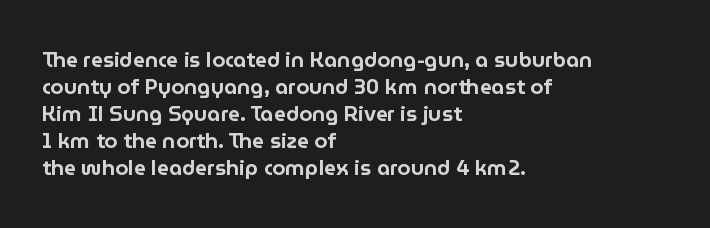
{"italic": "no", "underline": "no", "align": "left", "line_spacing": "normal", "line_spacing_ratio": 1.29, "letter_spacing": "normal", "letter_spacing_em": 0.0, "glyph_px": 21}
